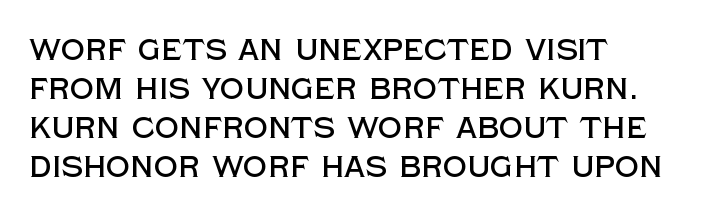
{"serif": "no", "italic": "no", "width": "normal", "x_height": "large", "monospaced": "no", "underline": "no", "align": "left", "line_spacing": "normal", "line_spacing_ratio": 1.3, "letter_spacing": "normal", "letter_spacing_em": 0.0, "glyph_px": 30}
